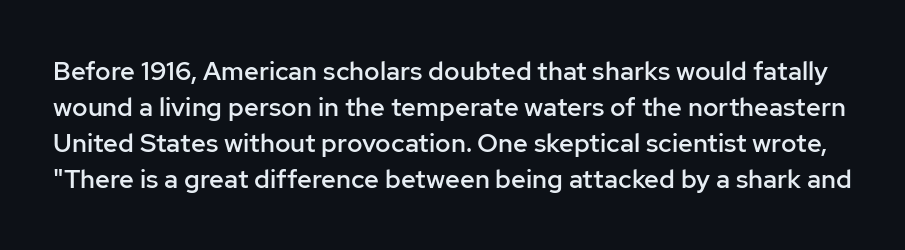
Q: Is the text bold? A: Semi-bold.
Q: Is the text italic (slanted)? A: No, it is upright.
Q: Is the text underlined? A: No.
Q: Is the spacing between letters normal or unusually wide? A: Normal.
Q: Is the spacing between lines tight, normal or loose? A: Normal.
